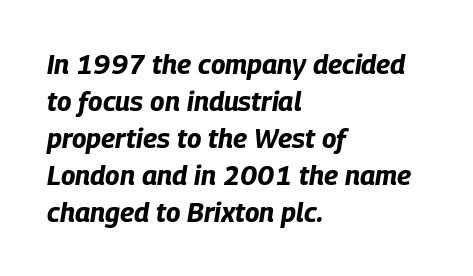
{"italic": "yes", "lean": "right", "slant_degrees": 9, "bold": "yes", "underline": "no", "align": "left", "line_spacing": "normal", "line_spacing_ratio": 1.37, "letter_spacing": "normal", "letter_spacing_em": 0.0, "glyph_px": 27}
